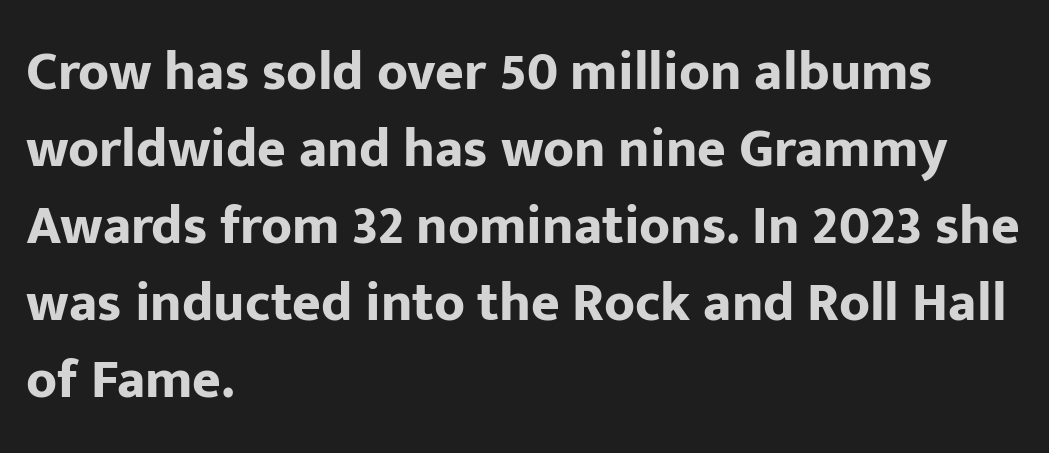
The image shows 55 px bold sans-serif type, upright; set left-aligned, normal line spacing (1.4x), normal letter spacing, not underlined; low stroke contrast and a medium x-height.
